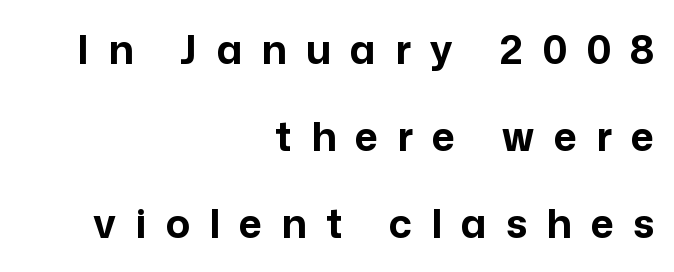
The image shows 40 px bold sans-serif type, upright; set right-aligned, loose line spacing (2.18x), unusually wide letter spacing (+0.48 em), not underlined; low stroke contrast and a medium x-height.
